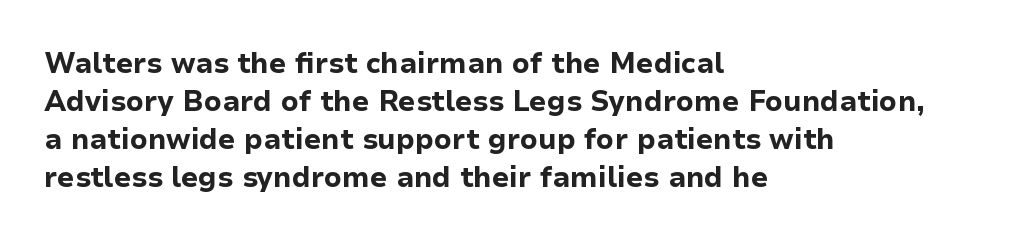
The image shows 28 px bold sans-serif type, upright; set left-aligned, normal line spacing (1.36x), normal letter spacing, not underlined; low stroke contrast and a medium x-height.
